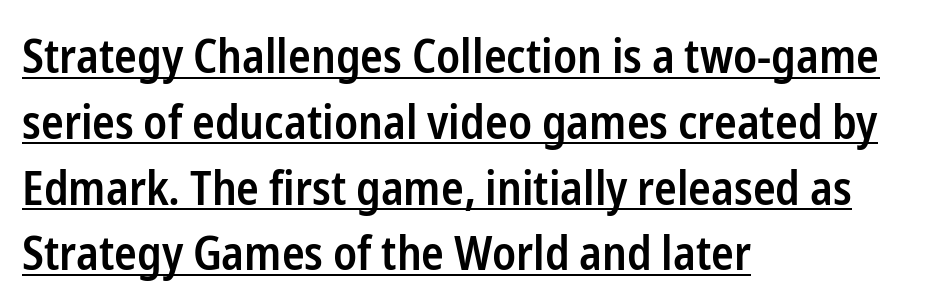
{"serif": "no", "italic": "no", "bold": "semi", "weight": "semibold", "width": "condensed", "stroke_contrast": "low", "x_height": "medium", "monospaced": "no", "underline": "yes", "align": "left", "line_spacing": "normal", "line_spacing_ratio": 1.4, "letter_spacing": "normal", "letter_spacing_em": 0.0, "glyph_px": 47}
